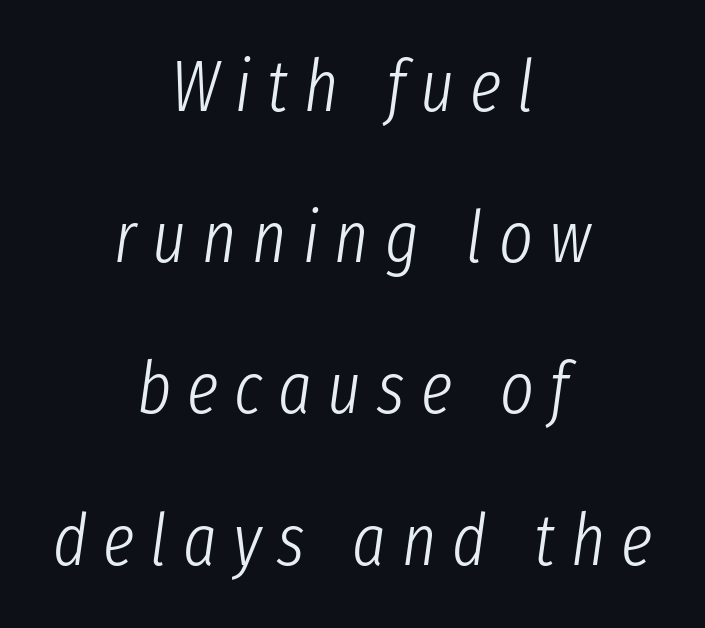
Leading: increased. You could not count columns in this text — the font is proportionally spaced. Rule under the text: the space is simply empty. Compared with a flush-left layout, this one balances lines on the center instead.
